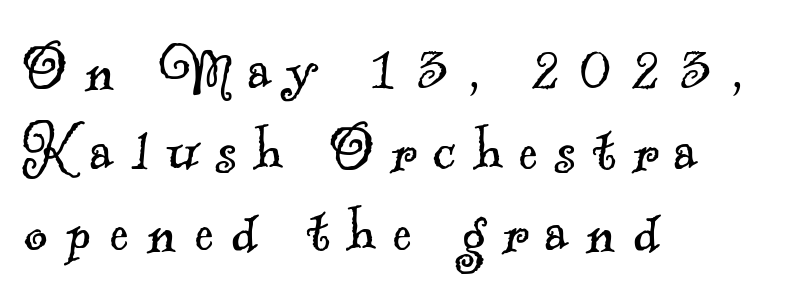
The tracking reads as deliberately expanded to a designer's eye. Line spacing here is tight. These lines are set flush left with a ragged right edge. These lines are composed in type with serifs. The space beneath each line is pristine and unruled. The strokes are not fattened; the text isn't bold.
